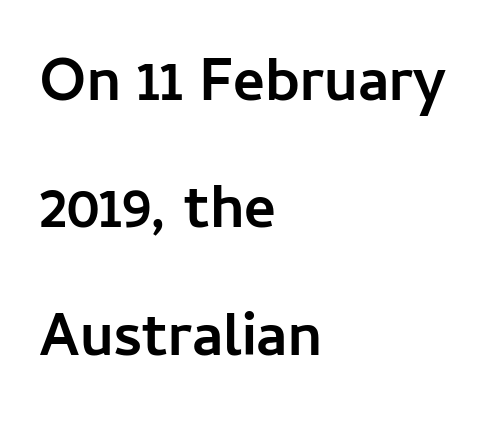
The lettering holds an erect, upright posture throughout. Here the designer chose a conventional face with non-uniform glyph widths. Layout note: lines flush left. Just letters on the line, the space beneath them empty. The letters sit at their default tracking, neither squeezed nor spread.
